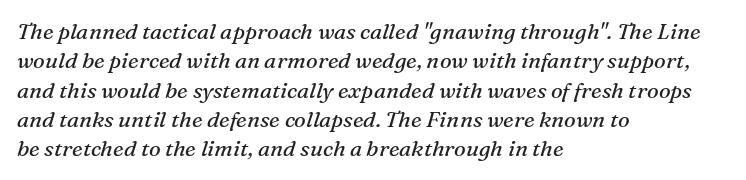
Is the block centered? No — it sits flush against the left margin. Compared with typical body copy, the letter spacing here is the same. Style check: oblique. The baseline area is clear.
